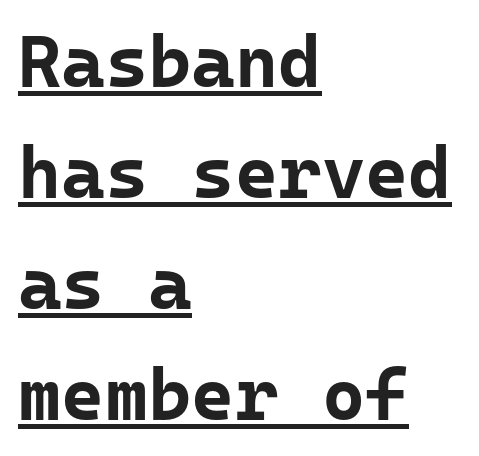
The image shows 74 px bold sans-serif type, upright, monospaced; set left-aligned, normal line spacing (1.5x), normal letter spacing, underlined; low stroke contrast and a medium x-height.
